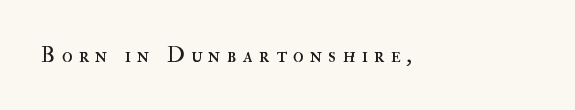
Q: Is the text bold? A: No.
Q: Is the text italic (slanted)? A: No, it is upright.
Q: Is the text underlined? A: No.
Q: Is the spacing between letters normal or unusually wide? A: Unusually wide.
